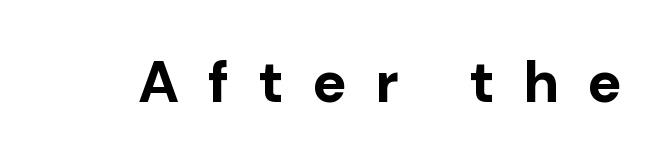
Rendered with straight, roman letterforms. Honestly, there is no underline to notice here at all. Proportional: the letters do not fall into vertical columns. Heavy, bold letterforms. Does the type have serifs? No, each stem ends abruptly. This rendering widens character spacing well past its baseline value.
